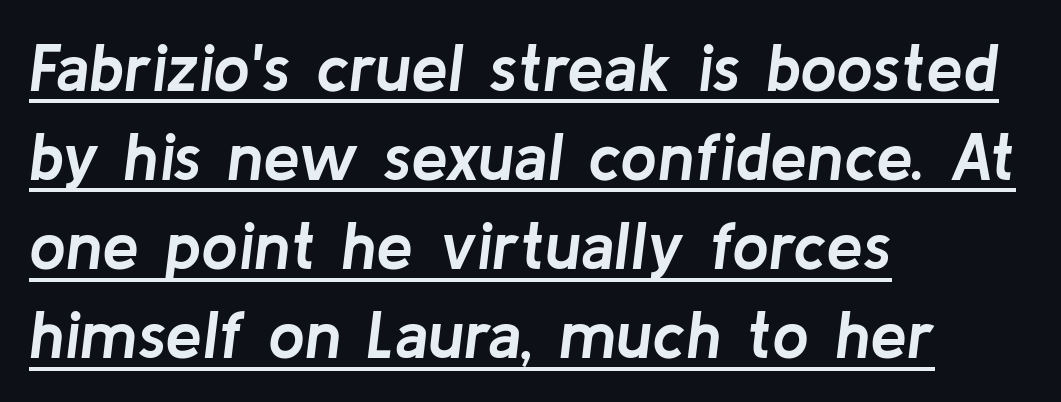
The vertical gap from one line to the next is medium. A typographer would call this underscored text. Compared with a centered layout, this one pins lines to the left instead. Compared with an ordinary text face, these strokes are far heavier — a full bold.
